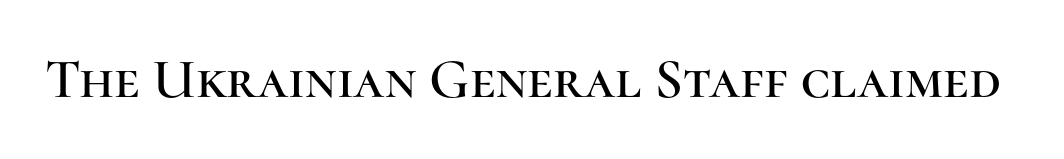
The image shows 56 px serif type, upright; set normal letter spacing, not underlined; high stroke contrast and a medium x-height.
